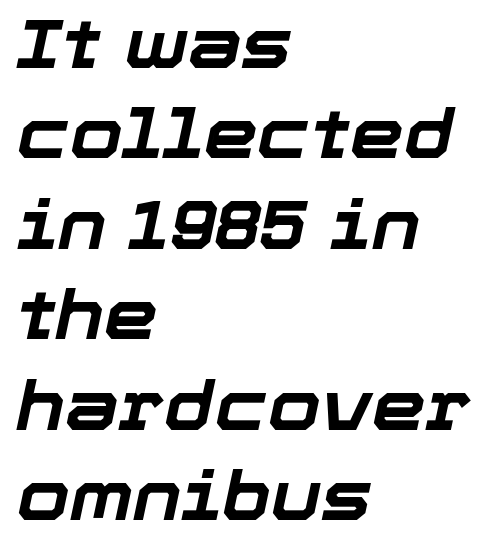
Q: Is the text bold? A: Yes.
Q: Is the text italic (slanted)? A: Yes, it leans right by about 12 degrees.
Q: Is the text underlined? A: No.
Q: How is the paragraph aligned? A: Left-aligned.
Q: Is the spacing between letters normal or unusually wide? A: Normal.
Q: Is the spacing between lines tight, normal or loose? A: Normal.
Q: Width (condensed, normal, or wide)? A: Normal.
Q: Stroke contrast? A: Low.
Q: x-height? A: Medium.
Q: Monospaced? A: No.
